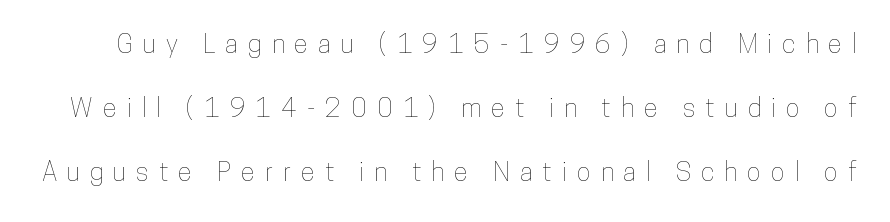
The specimen omits any rule beneath the text block's lines. Does extra space separate the letters? Yes, quite a lot of it. Successive baselines arrive slowly, with a big drop between each. Italic: no, the glyphs are upright roman.
